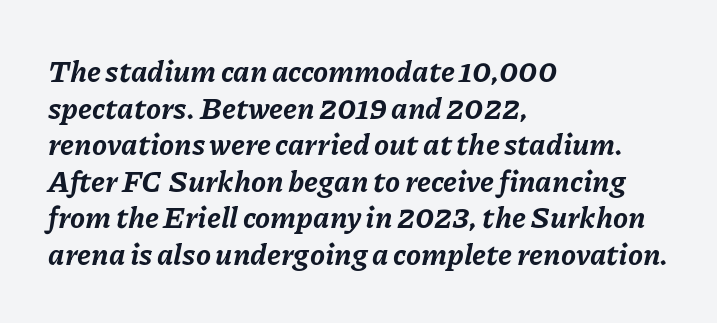
The image shows 30 px bold type, italic (leaning right); set left-aligned, line spacing 1.22x, normal letter spacing, not underlined; low stroke contrast and a medium x-height.
